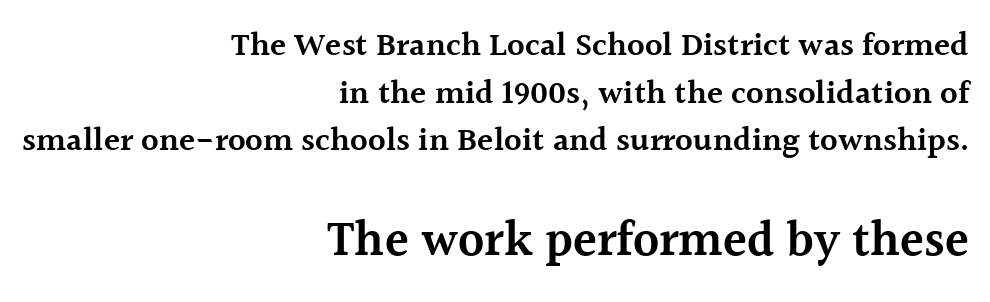
The image shows 49 px semibold serif type, upright; set right-aligned, normal line spacing (1.44x), normal letter spacing, not underlined; the second (bottom) block is 1.48x larger; a medium x-height.
